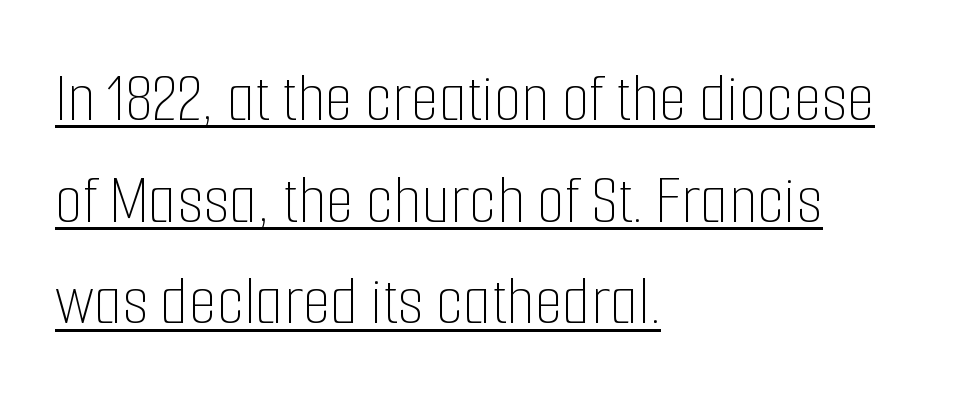
The image shows 72 px thin, condensed type, upright; set left-aligned, normal line spacing (1.41x), normal letter spacing, underlined; low stroke contrast and a medium x-height.
